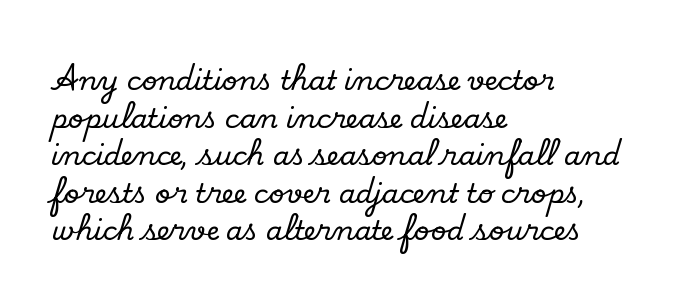
Q: Is the text italic (slanted)? A: Yes.
Q: Is the text underlined? A: No.
Q: How is the paragraph aligned? A: Left-aligned.
Q: Is the spacing between letters normal or unusually wide? A: Normal.
Q: Is the spacing between lines tight, normal or loose? A: Normal.
